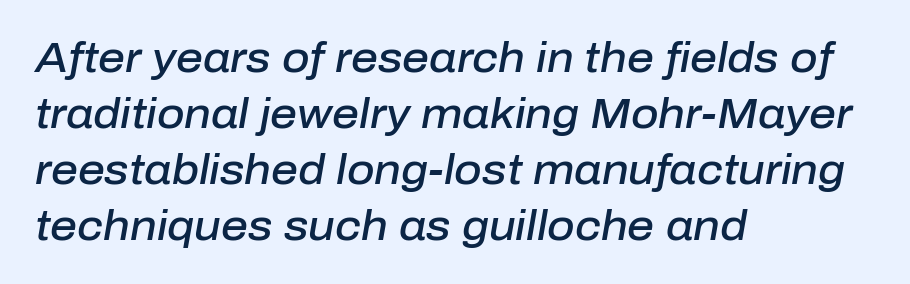
The image shows 42 px semibold type, italic (leaning right); set left-aligned, normal line spacing (1.33x), normal letter spacing, not underlined; low stroke contrast and a medium x-height.
